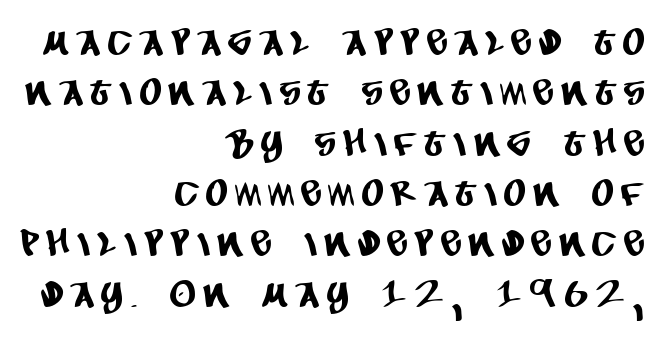
The image shows 37 px condensed sans-serif type; set right-aligned, normal line spacing (1.36x), unusually wide letter spacing (+0.25 em), not underlined; low stroke contrast and a large x-height.
